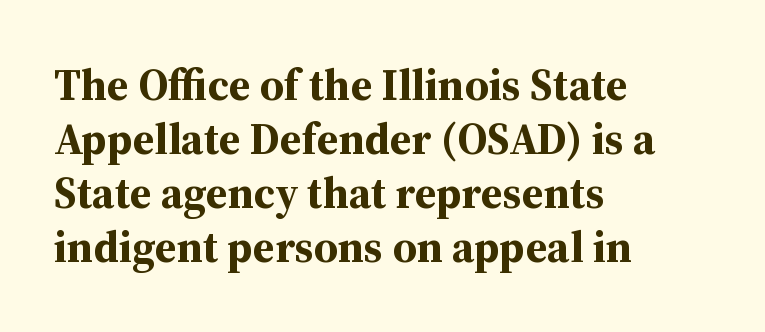
Q: Is the text bold? A: Yes.
Q: Is the text italic (slanted)? A: No, it is upright.
Q: Is the typeface a serif or a sans-serif typeface? A: Serif.
Q: Is the text underlined? A: No.
Q: How is the paragraph aligned? A: Left-aligned.
Q: Is the spacing between letters normal or unusually wide? A: Normal.
Q: Width (condensed, normal, or wide)? A: Normal.
Q: Stroke contrast? A: Medium.
Q: x-height? A: Medium.
Q: Monospaced? A: No.
